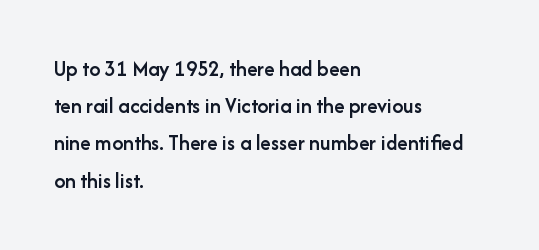
The image shows 22 px text type, upright; set left-aligned, normal line spacing (1.69x), normal letter spacing, not underlined.
